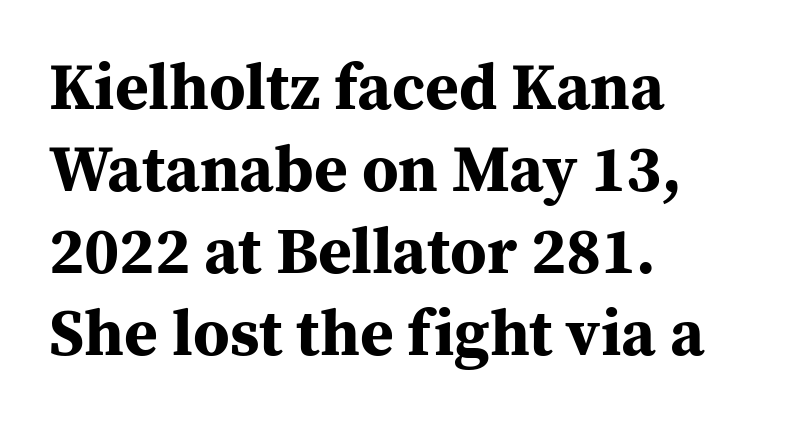
One glance says typical: line gaps are just what's usual. Plain, unruled lines of type. Layout note: lines flush left. Do the letters lean? They stand straight. Spacing verdict: proportional, widths tailored to each character.
